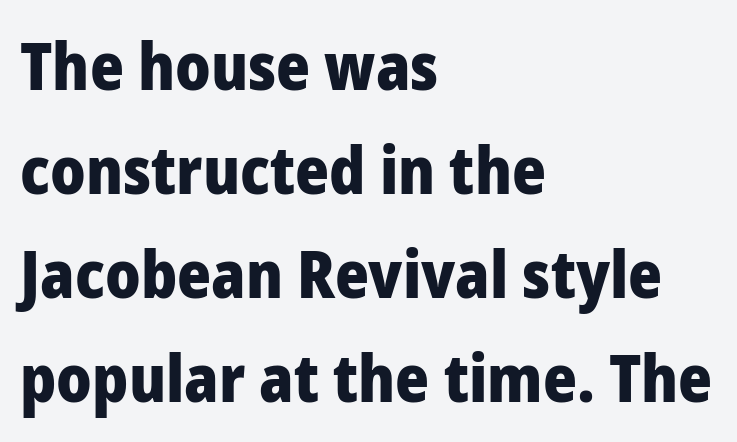
Q: Is the text bold? A: Yes.
Q: Is the text italic (slanted)? A: No, it is upright.
Q: Is the typeface a serif or a sans-serif typeface? A: Sans-serif.
Q: Is the text underlined? A: No.
Q: How is the paragraph aligned? A: Left-aligned.
Q: Is the spacing between letters normal or unusually wide? A: Normal.
Q: Is the spacing between lines tight, normal or loose? A: Normal.
Q: Width (condensed, normal, or wide)? A: Normal.
Q: Stroke contrast? A: Low.
Q: x-height? A: Medium.
Q: Monospaced? A: No.
